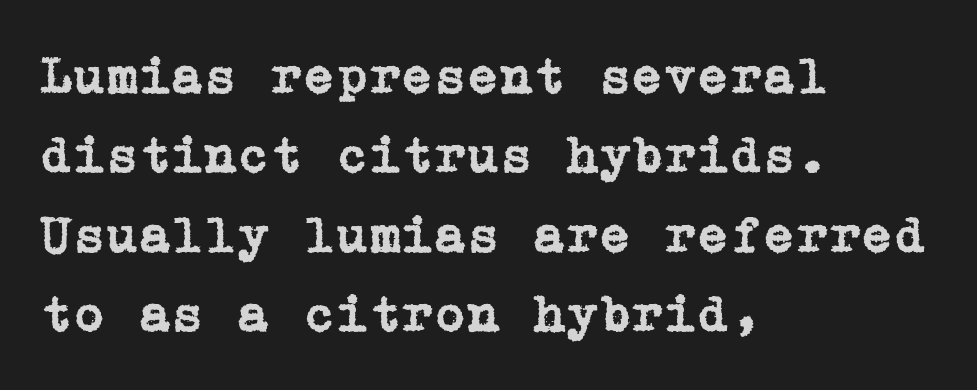
Q: Is the text italic (slanted)? A: No, it is upright.
Q: Is the typeface a serif or a sans-serif typeface? A: Serif.
Q: Is the text underlined? A: No.
Q: How is the paragraph aligned? A: Left-aligned.
Q: Is the spacing between letters normal or unusually wide? A: Normal.
Q: Is the spacing between lines tight, normal or loose? A: Normal.
Q: Width (condensed, normal, or wide)? A: Normal.
Q: Stroke contrast? A: Low.
Q: x-height? A: Medium.
